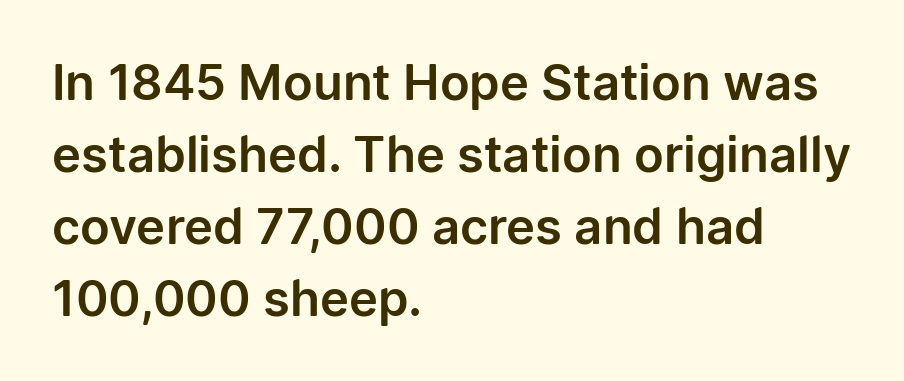
Q: Is the text italic (slanted)? A: No, it is upright.
Q: Is the typeface a serif or a sans-serif typeface? A: Sans-serif.
Q: Is the text underlined? A: No.
Q: How is the paragraph aligned? A: Left-aligned.
Q: Is the spacing between letters normal or unusually wide? A: Normal.
Q: Is the spacing between lines tight, normal or loose? A: Normal.
Q: Width (condensed, normal, or wide)? A: Normal.
Q: Stroke contrast? A: Low.
Q: x-height? A: Medium.
Q: Monospaced? A: No.
